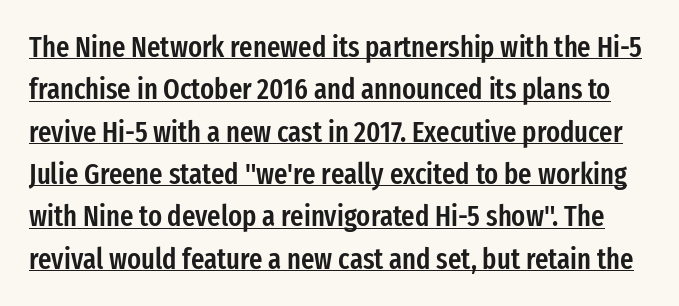
The image shows 29 px semibold, condensed sans-serif type, upright; set normal line spacing (1.46x), normal letter spacing, underlined; low stroke contrast and a medium x-height.
